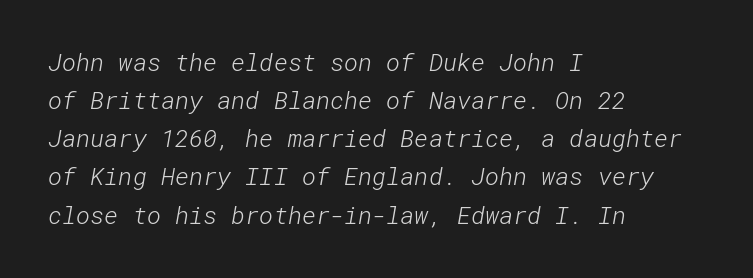
Q: Is the text bold? A: No.
Q: Is the text underlined? A: No.
Q: How is the paragraph aligned? A: Left-aligned.
Q: Is the spacing between letters normal or unusually wide? A: Normal.
Q: Is the spacing between lines tight, normal or loose? A: Normal.
